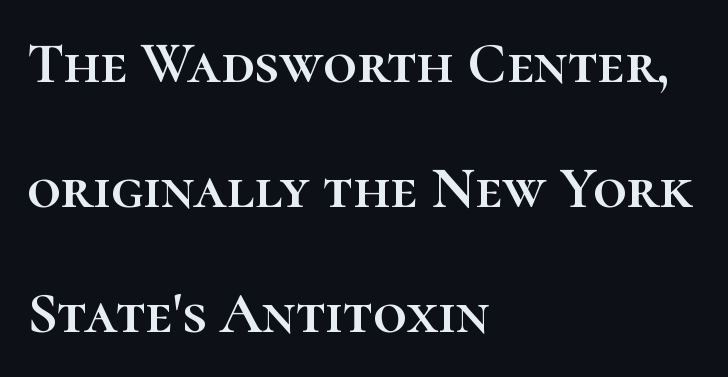
{"italic": "no", "width": "normal", "stroke_contrast": "high", "x_height": "medium", "monospaced": "no", "underline": "no", "align": "left", "line_spacing": "loose", "line_spacing_ratio": 2.12, "letter_spacing": "normal", "letter_spacing_em": 0.0, "glyph_px": 59}
